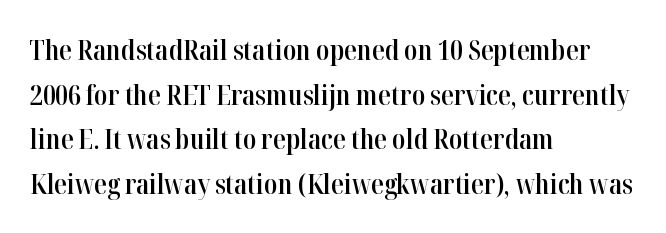
The zone under the glyphs is completely vacant. Honestly, the letter spacing is just normal — you wouldn't notice it. Characters remain perfectly vertical along every line. Is this a fixed-width face? No — the glyphs have proportional, varying widths. Examine the stroke ends and you'll spot serifs.
